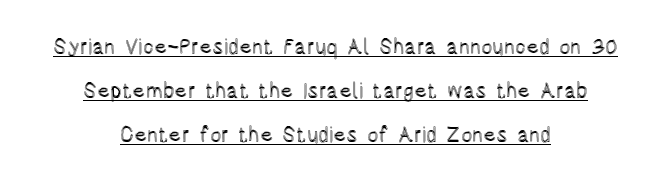
{"italic": "no", "underline": "yes", "align": "center", "line_spacing": "loose", "line_spacing_ratio": 2.09, "letter_spacing": "normal", "letter_spacing_em": 0.0, "glyph_px": 21}
